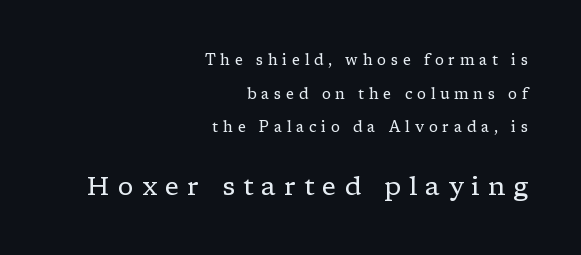
Q: Is the text bold? A: No.
Q: Is the text italic (slanted)? A: No, it is upright.
Q: Is the text underlined? A: No.
Q: How is the paragraph aligned? A: Right-aligned.
Q: Is the spacing between letters normal or unusually wide? A: Unusually wide.
Q: Is the spacing between lines tight, normal or loose? A: Loose.
Q: Which block of text is set in a larger size, the first (top) or the second (bottom)? A: The second (bottom) one.
